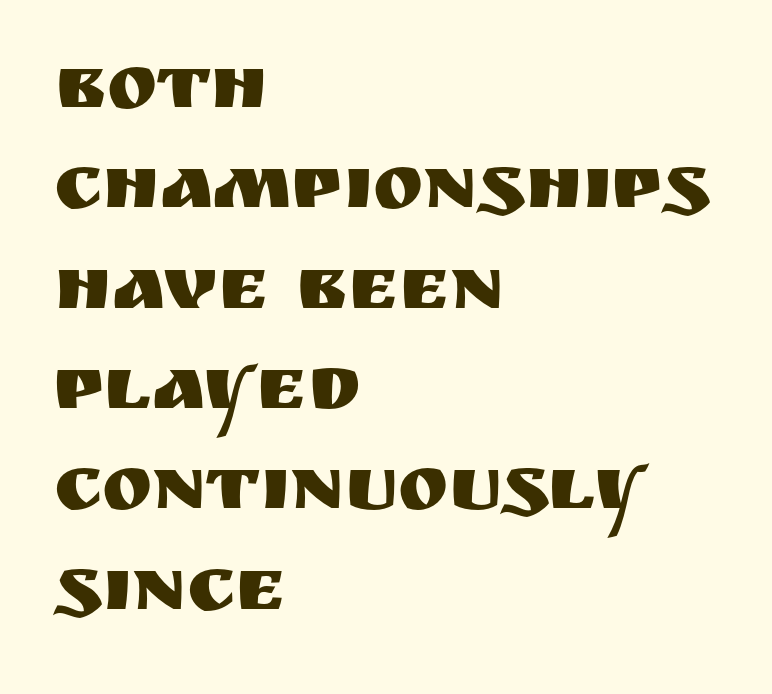
Q: Is the text italic (slanted)? A: No, it is upright.
Q: Is the typeface a serif or a sans-serif typeface? A: Sans-serif.
Q: Is the text underlined? A: No.
Q: How is the paragraph aligned? A: Left-aligned.
Q: Is the spacing between letters normal or unusually wide? A: Normal.
Q: Is the spacing between lines tight, normal or loose? A: Normal.
Q: Width (condensed, normal, or wide)? A: Normal.
Q: Stroke contrast? A: Medium.
Q: x-height? A: Large.
Q: Monospaced? A: No.
